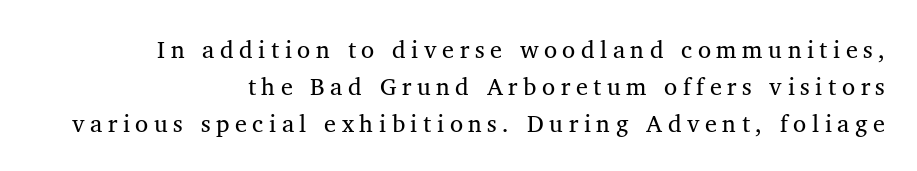
{"italic": "no", "bold": "no", "underline": "no", "align": "right", "line_spacing": "normal", "line_spacing_ratio": 1.55, "letter_spacing": "wide", "letter_spacing_em": 0.23, "glyph_px": 24}
